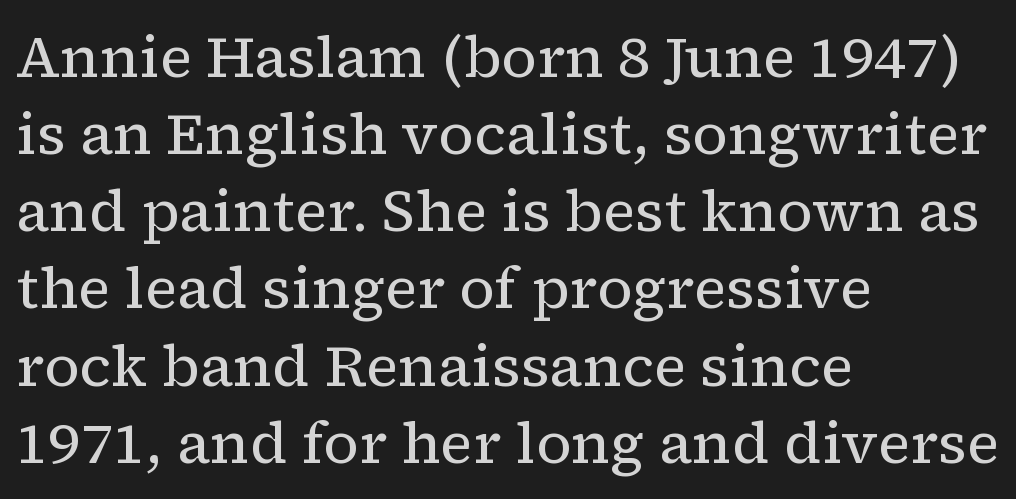
Looks like regular typesetting: each glyph gets only the width it needs. Every row of glyphs begins at an identical x-position on the left. The font sits on the lighter half of the weight spectrum, regular included. Tracking value appears to be zero — textbook default spacing. The typeface chosen for these lines features serifs. Leading matches the norm, producing a regular column.
